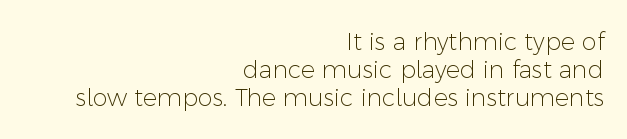
These glyphs show unthickened strokes, regular width or finer. The rendering keeps characters at their native spacing. Each line ends at the same right margin while the left side varies. The type sits square on the baseline with zero lean. Check the space under the baseline: it is left empty.
